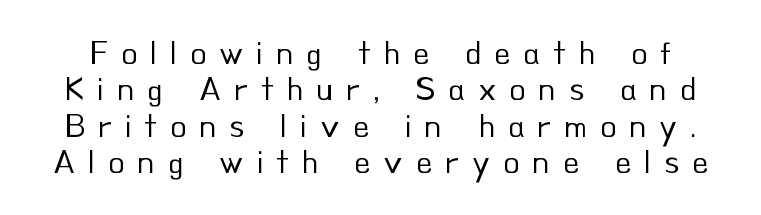
{"serif": "no", "italic": "no", "bold": "no", "weight": "regular", "width": "normal", "stroke_contrast": "low", "x_height": "small", "monospaced": "no", "underline": "no", "line_spacing": "tight", "line_spacing_ratio": 1.1, "letter_spacing": "wide", "letter_spacing_em": 0.39, "glyph_px": 33}
